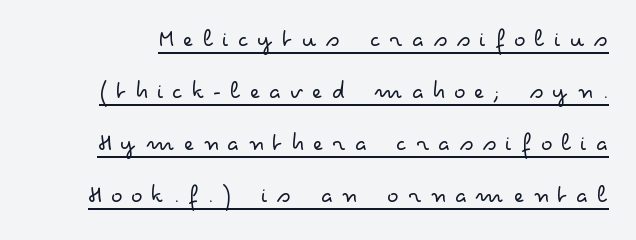
{"italic": "no", "bold": "no", "underline": "yes", "line_spacing": "loose", "line_spacing_ratio": 1.92, "letter_spacing": "wide", "letter_spacing_em": 0.32, "glyph_px": 27}
